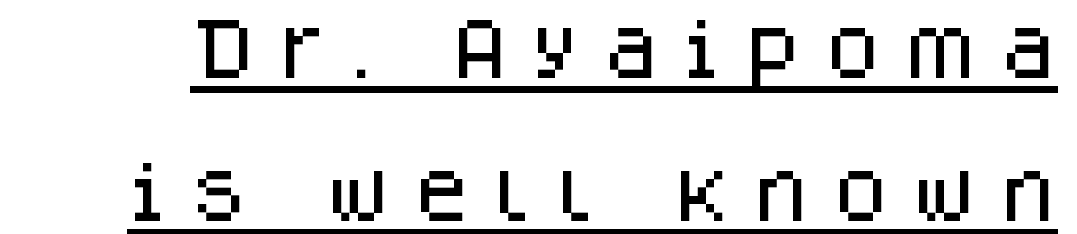
{"serif": "no", "italic": "no", "width": "normal", "stroke_contrast": "low", "x_height": "large", "monospaced": "no", "underline": "yes", "line_spacing": "loose", "line_spacing_ratio": 2.17, "letter_spacing": "wide", "letter_spacing_em": 0.33, "glyph_px": 66}
